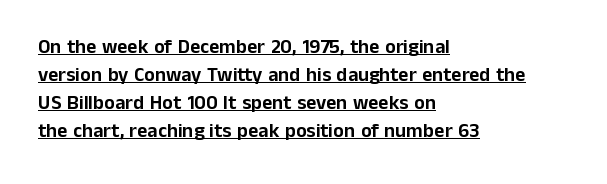
The image shows 20 px text type, upright; set left-aligned, normal line spacing (1.4x), normal letter spacing, underlined.
